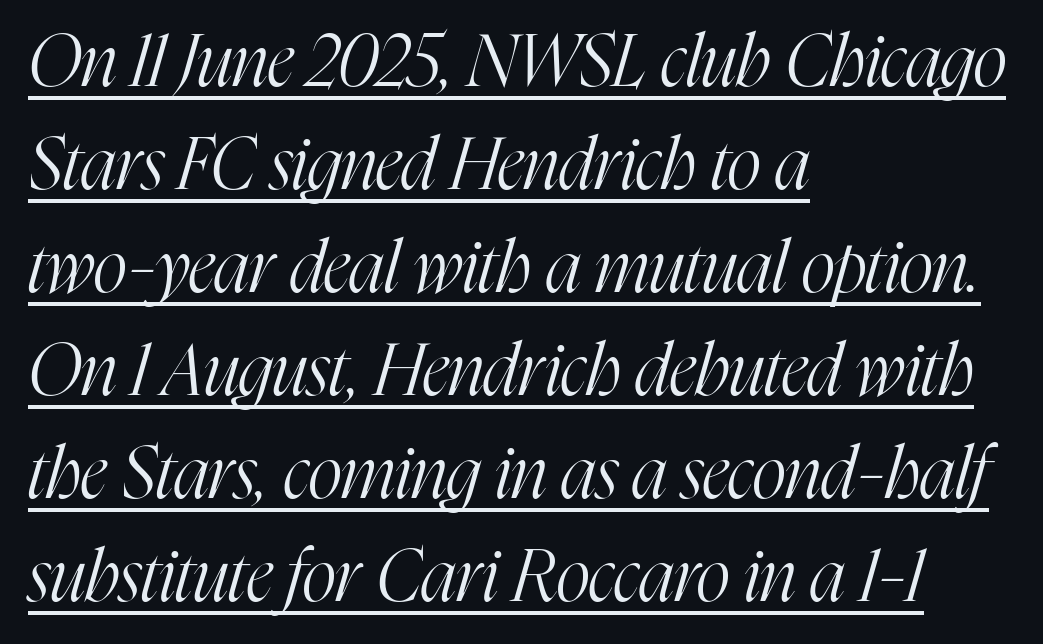
The image shows 72 px light, condensed serif type, italic (leaning right); set left-aligned, normal line spacing (1.43x), normal letter spacing, underlined; high stroke contrast and a medium x-height.
